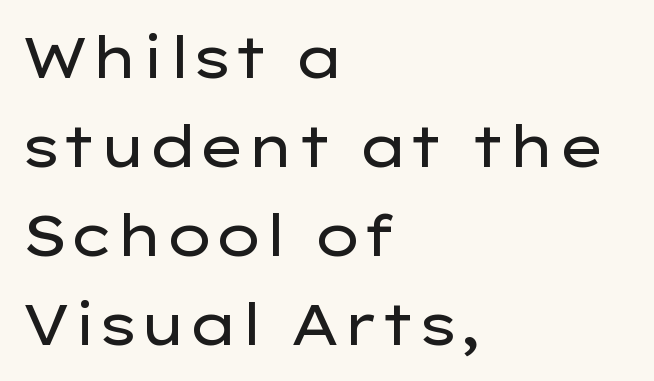
The image shows 57 px regular-weight, wide sans-serif type, upright; set left-aligned, normal line spacing (1.56x), normal letter spacing, not underlined; low stroke contrast and a medium x-height.
